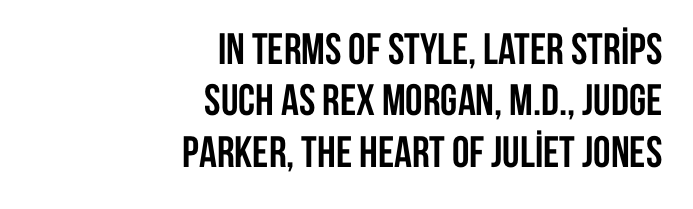
Words float on clear page, feet unadorned. Ordinary non-slanted type is in use. Observe the ordinary spacing: letters are neighbours, not strangers. Spacing verdict: proportional, widths tailored to each character. To sum up the face: it is a sans, with no serifs.
